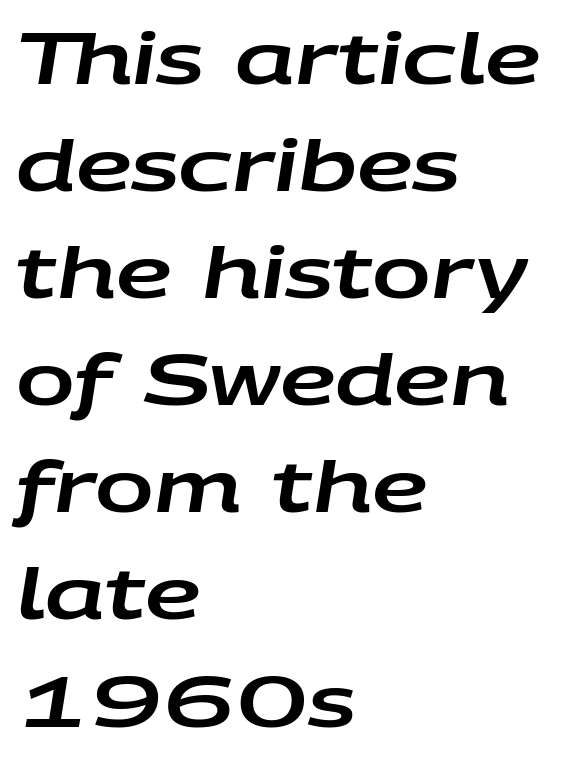
Quick note: italic. Compared with typical paragraphs, the rows here are spaced about the same. Just letters on the line, the space beneath them empty. Here the glyphs are tracked normally, forming tight word shapes.
